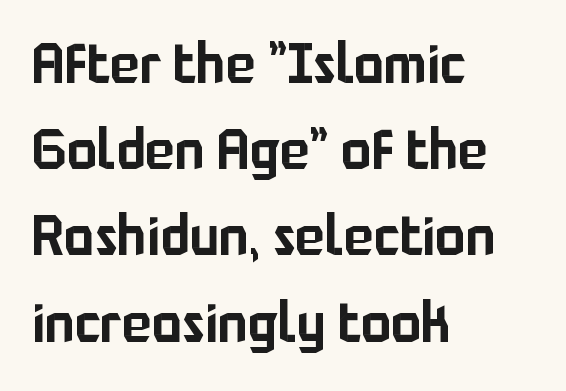
Casual observation: everything's shoved over to the left. The type is set solid horizontally, with unmodified tracking. Looks like regular typesetting: each glyph gets only the width it needs. Compared with typical paragraphs, the rows here are spaced about the same.
